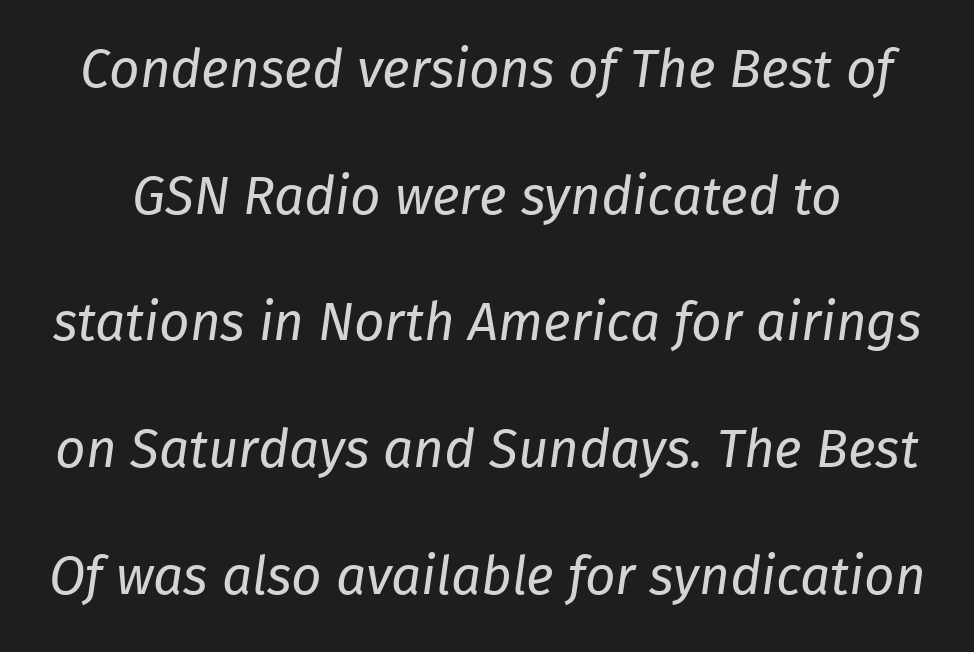
{"italic": "yes", "lean": "right", "slant_degrees": 8, "bold": "no", "weight": "regular", "width": "normal", "stroke_contrast": "low", "x_height": "medium", "monospaced": "no", "underline": "no", "line_spacing": "loose", "line_spacing_ratio": 2.39, "letter_spacing": "normal", "letter_spacing_em": 0.0, "glyph_px": 53}
